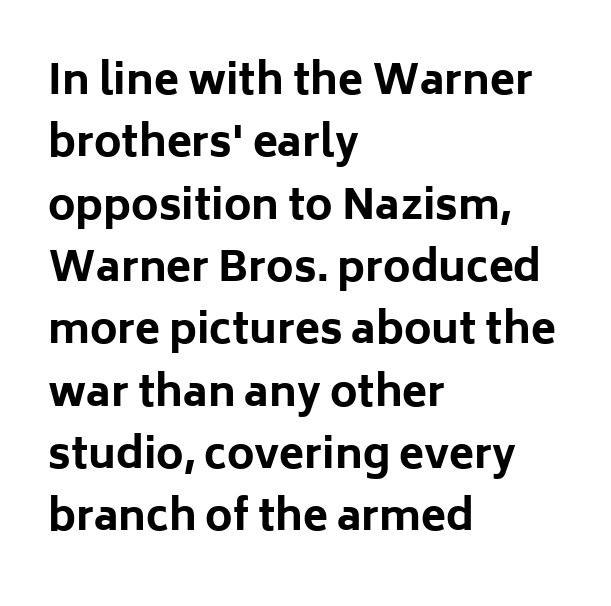
Character widths vary here, with narrow letters taking less room than wide ones. You could call the tracking neutral — neither tight nor loose. Grotesque or geometric, the face here clearly has no serifs. The space between consecutive lines is moderate. Chunky letters — that's bold for sure. The strip under each line holds only bare page.
